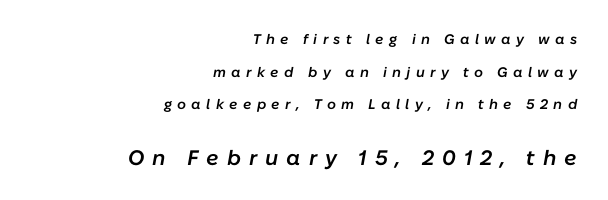
Successive baselines arrive slowly, with a big drop between each. Notice how the stems are inclined rather than vertical — that's the hallmark of italics. The designer gave the closing block more size than the opening block. Tracking here is generous; glyphs stand well apart from one another.
